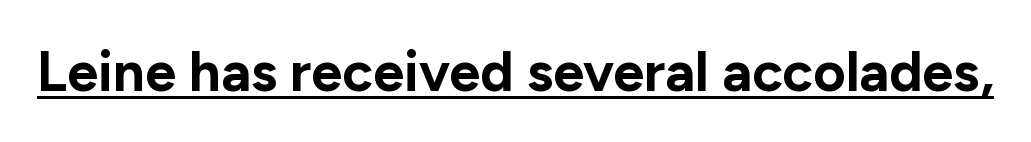
{"serif": "no", "italic": "no", "bold": "yes", "weight": "bold", "width": "normal", "stroke_contrast": "low", "x_height": "medium", "monospaced": "no", "underline": "yes", "letter_spacing": "normal", "letter_spacing_em": 0.0, "glyph_px": 56}
